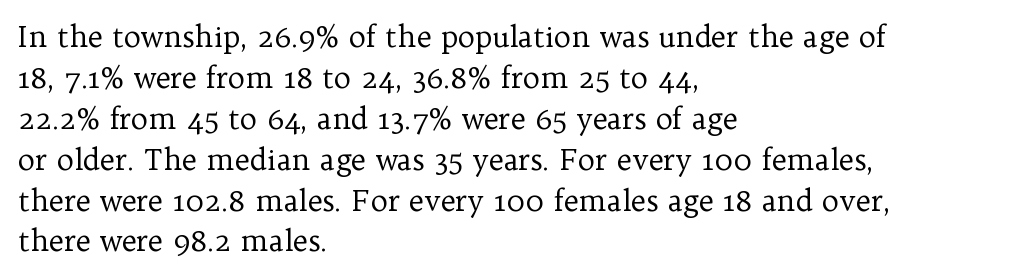
The image shows 29 px regular-weight serif type, upright; set left-aligned, normal line spacing (1.41x), normal letter spacing, not underlined; low stroke contrast and a medium x-height.
